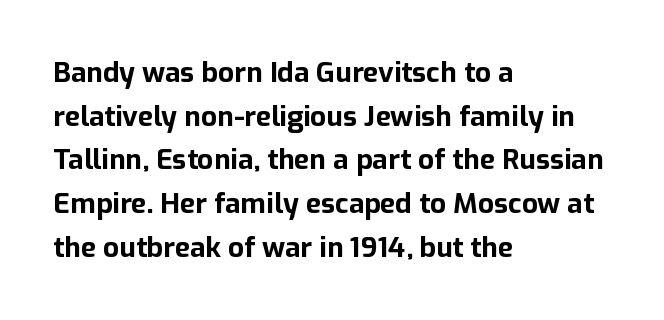
The letters stand straight up with perfectly vertical stems. The letters advance in unequal steps, a hallmark of proportional type. Anything drawn beneath the words? Only blank space. The passage shown has conventional tracking throughout. The passage is arranged the way most books set body copy — flush left. Summary of weight: heavy, a full bold.
